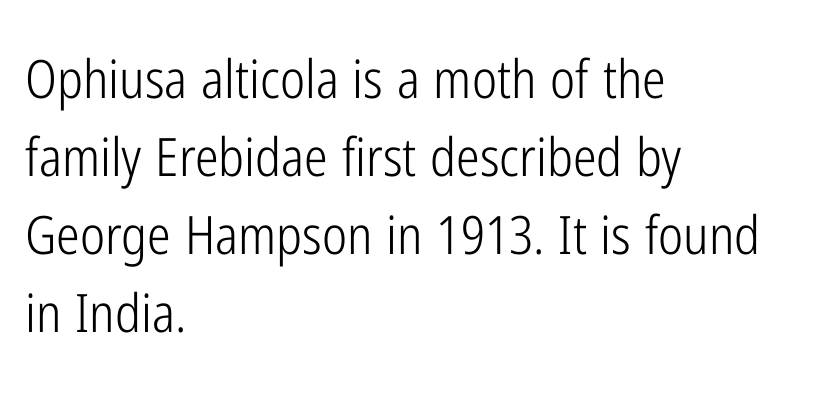
The image shows 53 px light, condensed sans-serif type, upright; set left-aligned, normal line spacing (1.47x), normal letter spacing, not underlined; low stroke contrast and a medium x-height.
